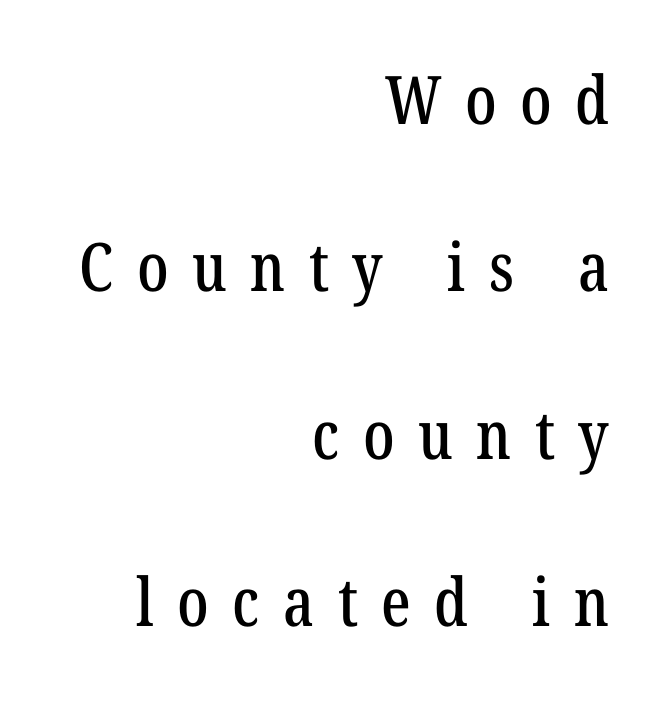
Where is the straight margin? On the right. Descenders are the only things crossing below the line. Airy leading. Do the characters align in a grid? No, the font is proportional. Words appear elongated and porous because spacing is wide.
